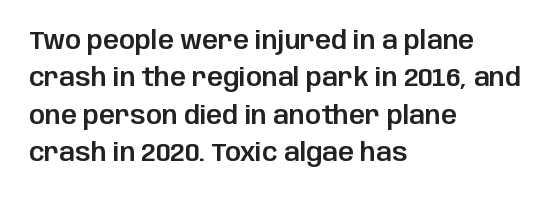
The rendering anchors every line to the left-hand side. The vertical gap from one line to the next is medium. The letterforms sit shoulder to shoulder at normal distance. Lines of text with bare space underneath. This is roman type, the default non-slanted kind.
